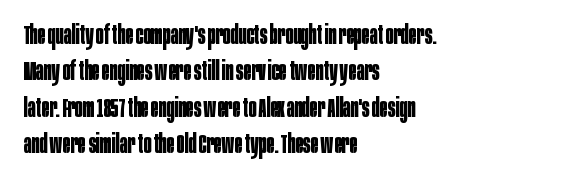
Characters remain perfectly vertical along every line. The passage is arranged the way most books set body copy — flush left. These lines sit exactly where default settings would place them. Nobody touched the tracking dial on this one. Descender tails drop into unmarked territory. Is the type bold? Yes — the strokes are clearly thick and heavy.
